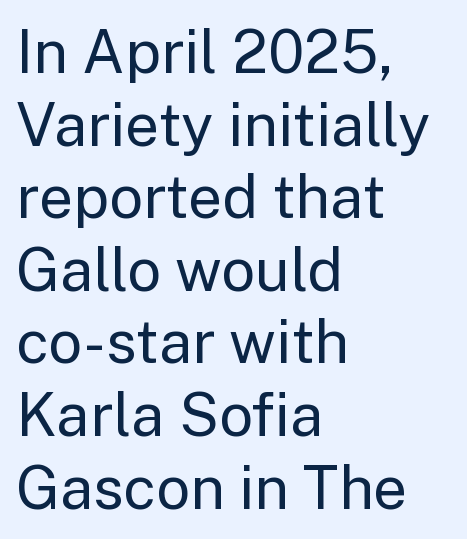
{"serif": "no", "italic": "no", "bold": "no", "weight": "regular", "width": "normal", "stroke_contrast": "low", "x_height": "medium", "monospaced": "no", "underline": "no", "align": "left", "line_spacing_ratio": 1.21, "letter_spacing": "normal", "letter_spacing_em": 0.0, "glyph_px": 60}
